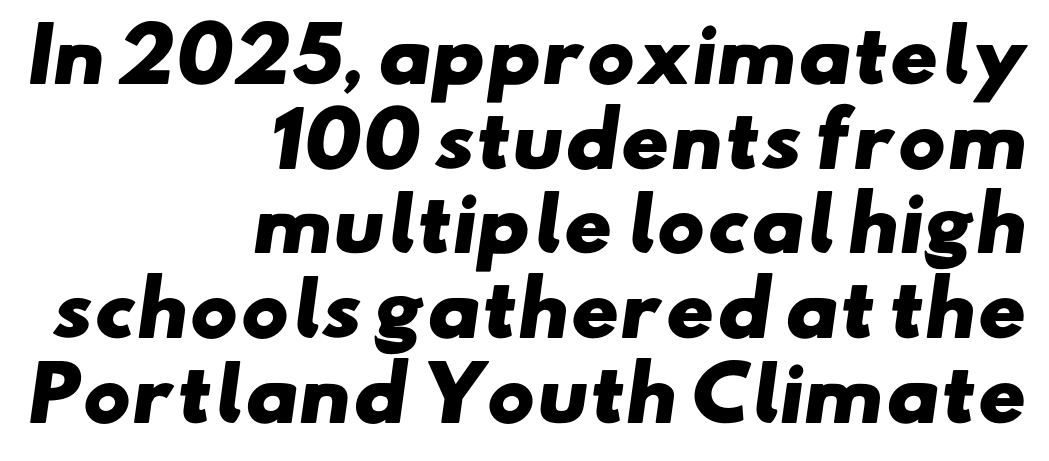
The image shows 73 px heavy, wide sans-serif type; set right-aligned, line spacing 1.16x, normal letter spacing, not underlined; low stroke contrast and a small x-height.
